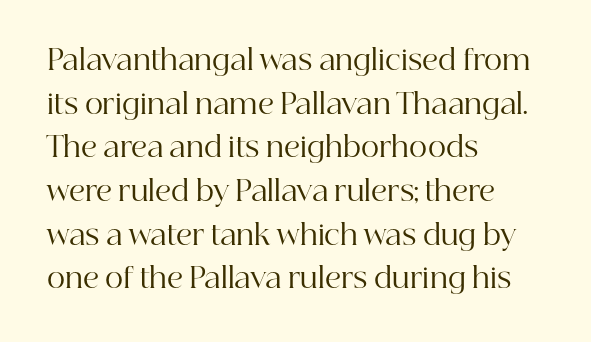
{"serif": "yes", "italic": "no", "bold": "no", "weight": "regular", "width": "normal", "stroke_contrast": "high", "x_height": "medium", "monospaced": "no", "underline": "no", "align": "left", "line_spacing": "normal", "line_spacing_ratio": 1.56, "letter_spacing": "normal", "letter_spacing_em": 0.0, "glyph_px": 28}
